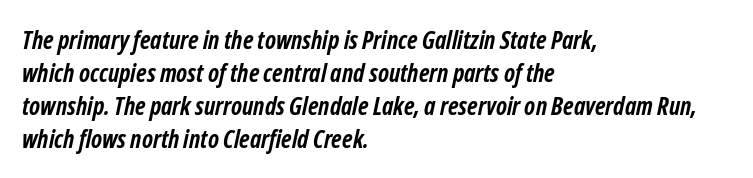
{"italic": "yes", "lean": "right", "slant_degrees": 12, "bold": "yes", "underline": "no", "align": "left", "line_spacing": "normal", "line_spacing_ratio": 1.32, "letter_spacing": "normal", "letter_spacing_em": 0.0, "glyph_px": 25}
